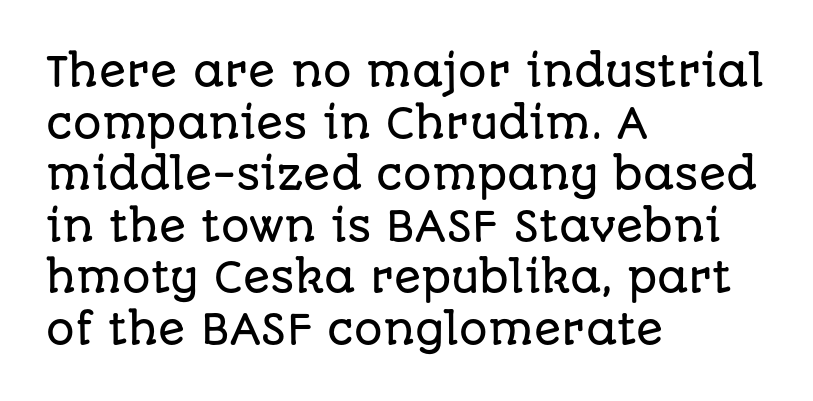
The image shows 40 px sans-serif type, upright; set left-aligned, normal line spacing (1.29x), normal letter spacing, not underlined; low stroke contrast and a large x-height.
